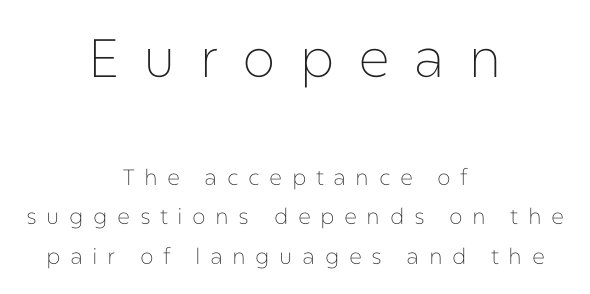
The image shows 54 px thin sans-serif type, upright; set centered, line spacing 1.78x, unusually wide letter spacing (+0.43 em), not underlined; the first (top) block is 2.45x larger; low stroke contrast and a medium x-height.
